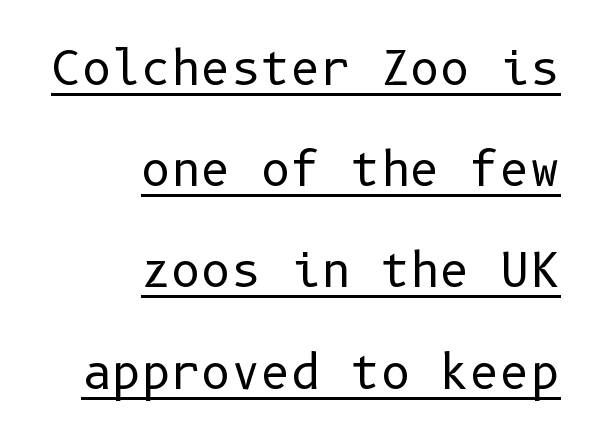
Q: Is the text bold? A: No.
Q: Is the text italic (slanted)? A: No, it is upright.
Q: Is the typeface a serif or a sans-serif typeface? A: Sans-serif.
Q: Is the text underlined? A: Yes.
Q: How is the paragraph aligned? A: Right-aligned.
Q: Is the spacing between letters normal or unusually wide? A: Normal.
Q: Is the spacing between lines tight, normal or loose? A: Loose.
Q: Width (condensed, normal, or wide)? A: Normal.
Q: Stroke contrast? A: Low.
Q: x-height? A: Medium.
